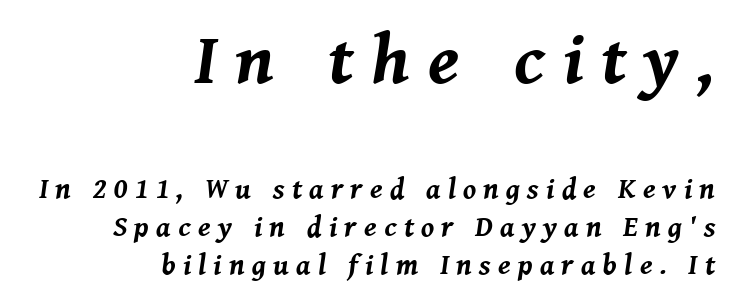
{"italic": "yes", "lean": "right", "slant_degrees": 8, "bold": "yes", "weight": "bold", "width": "normal", "stroke_contrast": "medium", "x_height": "medium", "monospaced": "no", "underline": "no", "align": "right", "line_spacing": "normal", "line_spacing_ratio": 1.31, "letter_spacing": "wide", "letter_spacing_em": 0.25, "larger_block": "first", "size_ratio": 2.48, "glyph_px": 72}
